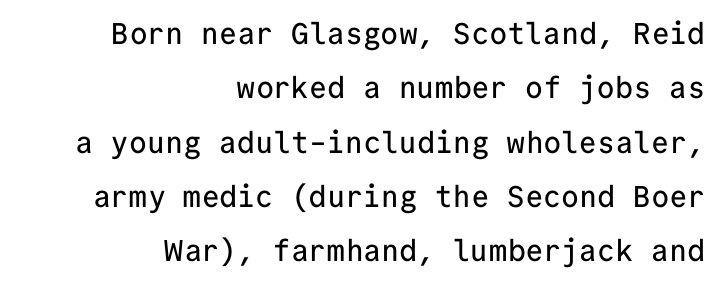
The area under the type is left untouched. The lines in this sample share a right terminus and differ only in where they begin. Note the uniform advance width — an 'i' takes as much space as an 'm'. This rendering employs a face without finishing strokes, i.e., a sans-serif.
